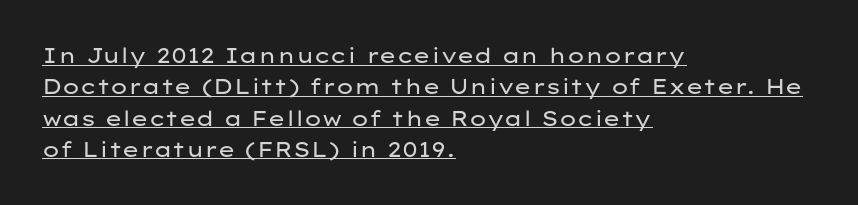
The image shows 21 px text type, upright; set left-aligned, normal line spacing (1.49x), normal letter spacing, underlined.
